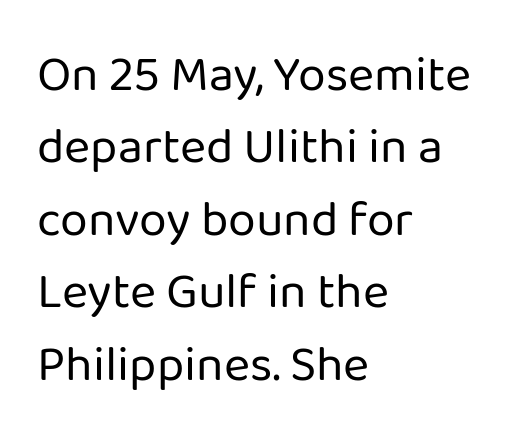
The letterforms sit shoulder to shoulder at normal distance. Typographically, this falls in the sans-serif category. This sample keeps an unexceptional amount of space between lines. The rendering anchors every line to the left-hand side.
